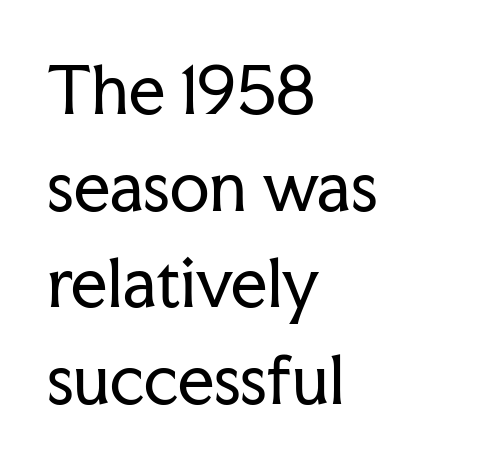
{"serif": "yes", "italic": "no", "bold": "no", "weight": "regular", "width": "normal", "stroke_contrast": "low", "x_height": "medium", "monospaced": "no", "underline": "no", "align": "left", "line_spacing": "normal", "line_spacing_ratio": 1.51, "letter_spacing": "normal", "letter_spacing_em": 0.0, "glyph_px": 64}
